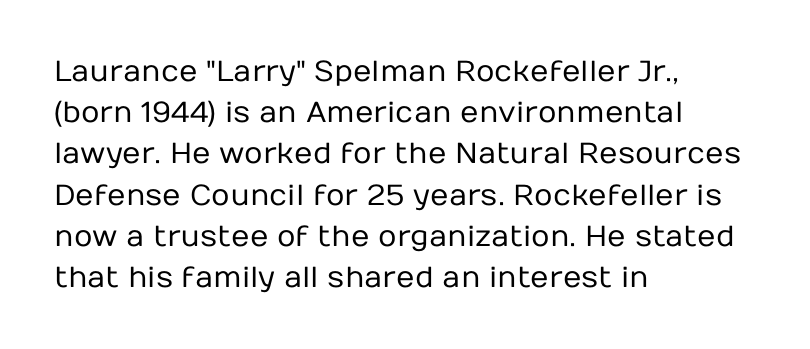
{"serif": "no", "italic": "no", "bold": "no", "weight": "regular", "width": "normal", "stroke_contrast": "low", "x_height": "medium", "monospaced": "no", "underline": "no", "align": "left", "line_spacing": "normal", "line_spacing_ratio": 1.42, "letter_spacing": "normal", "letter_spacing_em": 0.0, "glyph_px": 29}
